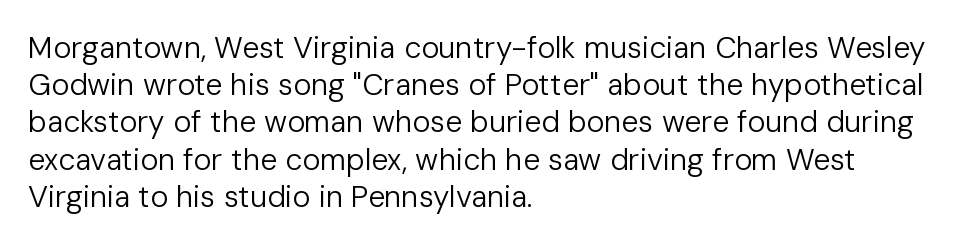
Q: Is the text bold? A: No.
Q: Is the text italic (slanted)? A: No, it is upright.
Q: Is the typeface a serif or a sans-serif typeface? A: Sans-serif.
Q: Is the text underlined? A: No.
Q: How is the paragraph aligned? A: Left-aligned.
Q: Is the spacing between letters normal or unusually wide? A: Normal.
Q: Width (condensed, normal, or wide)? A: Normal.
Q: Stroke contrast? A: Low.
Q: x-height? A: Medium.
Q: Monospaced? A: No.
